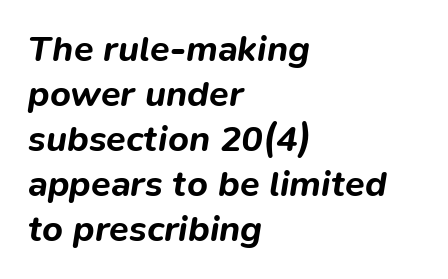
The image shows 36 px bold type, italic (leaning right); set left-aligned, normal line spacing (1.25x), normal letter spacing, not underlined; low stroke contrast and a medium x-height.
